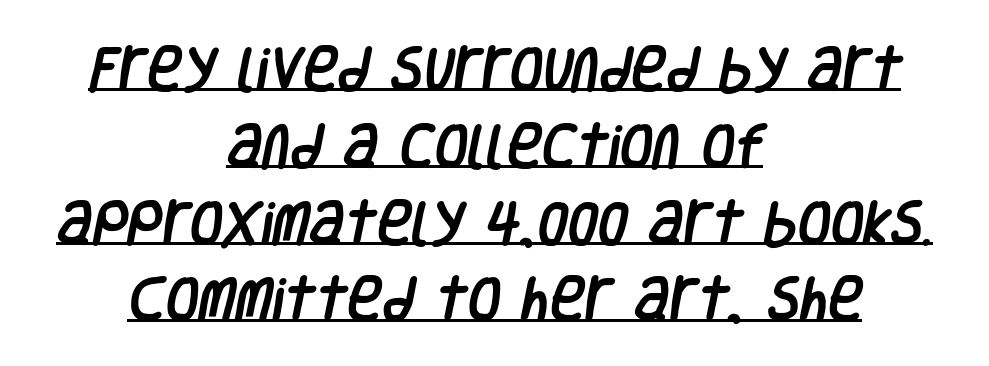
The image shows 48 px condensed sans-serif type; set centered, normal line spacing (1.6x), normal letter spacing, underlined; low stroke contrast and a large x-height.
